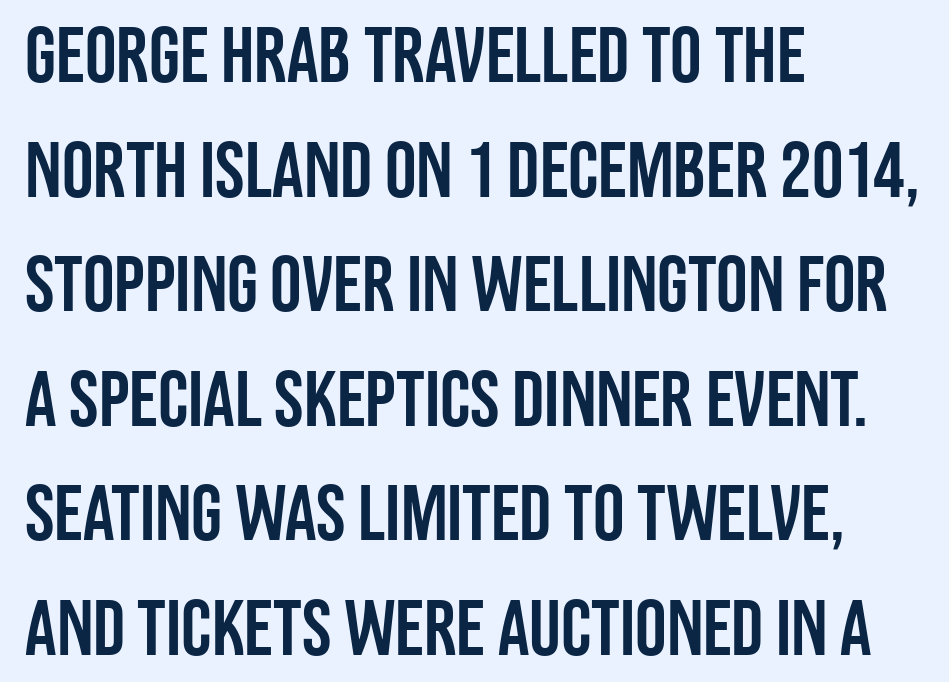
The image shows 79 px condensed sans-serif type, upright; set left-aligned, normal line spacing (1.45x), normal letter spacing, not underlined; low stroke contrast and a large x-height.
